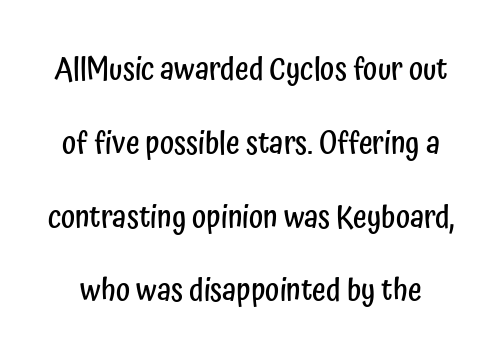
Bold? Not quite — semibold, heavier than regular but stopping short. Baseline-to-baseline distance is far greater than the letter height. Observe the absence of serifs on each vertical stroke in this sample. Note the varied advance widths — an 'i' is clearly narrower than an 'm'. Vertical strokes here are truly vertical.
